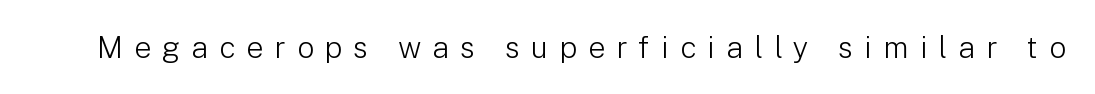
The image shows 30 px light sans-serif type, upright; set unusually wide letter spacing (+0.37 em), not underlined; low stroke contrast and a medium x-height.
